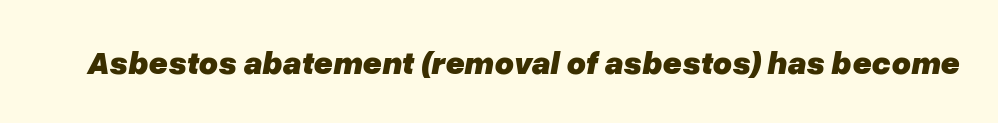
Each word holds together tightly as a unit, with standard inter-letter gaps. Think of a printed novel: that variable character pitch is what you see here. Weight check: bold — yes, fully. You can tell it's italic because the verticals aren't actually vertical. Descenders are the only things crossing below the line.
